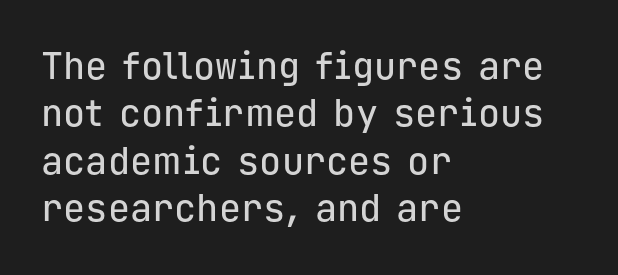
This rendering uses left alignment, leaving the right contour irregular. Beneath every word, the page is bare. The passage shown is typeset with a sans-serif family. Each word holds together tightly as a unit, with standard inter-letter gaps.
